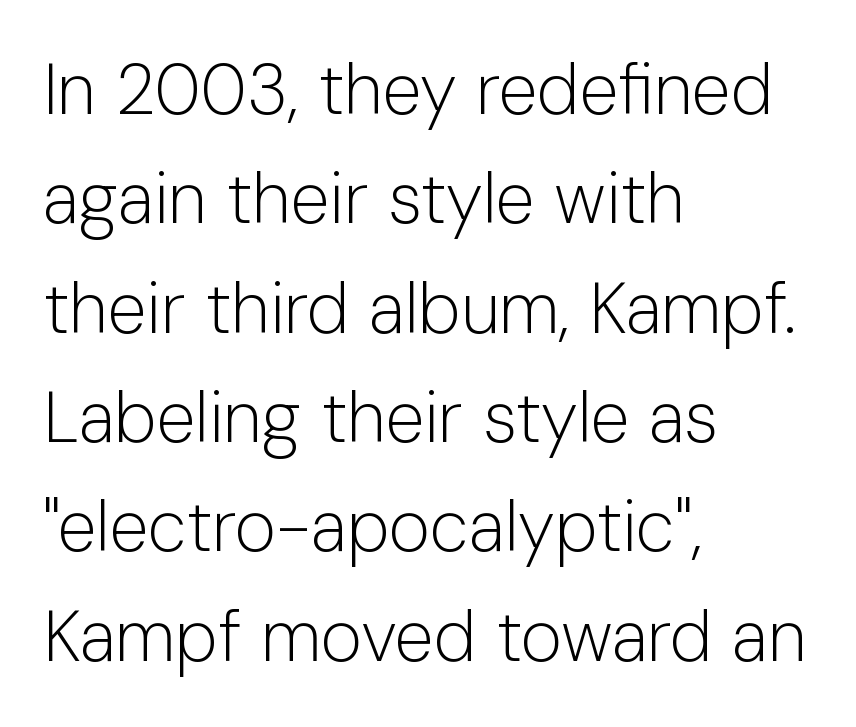
Q: Is the text bold? A: No.
Q: Is the text italic (slanted)? A: No, it is upright.
Q: Is the typeface a serif or a sans-serif typeface? A: Sans-serif.
Q: Is the text underlined? A: No.
Q: How is the paragraph aligned? A: Left-aligned.
Q: Is the spacing between letters normal or unusually wide? A: Normal.
Q: Is the spacing between lines tight, normal or loose? A: Normal.
Q: Width (condensed, normal, or wide)? A: Normal.
Q: Stroke contrast? A: Low.
Q: x-height? A: Medium.
Q: Monospaced? A: No.
